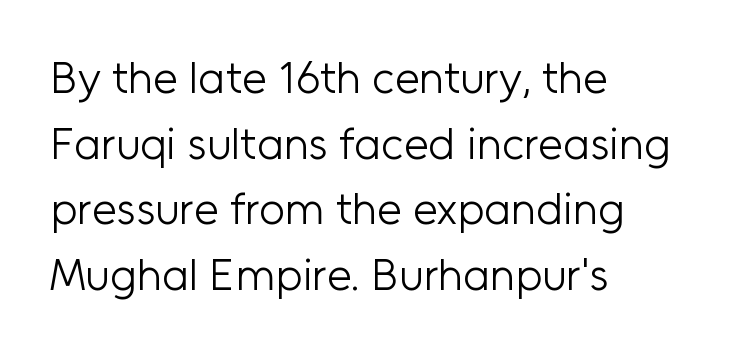
{"serif": "no", "italic": "no", "bold": "no", "weight": "light", "width": "normal", "stroke_contrast": "low", "x_height": "medium", "monospaced": "no", "underline": "no", "align": "left", "line_spacing": "normal", "line_spacing_ratio": 1.46, "letter_spacing": "normal", "letter_spacing_em": 0.0, "glyph_px": 45}
